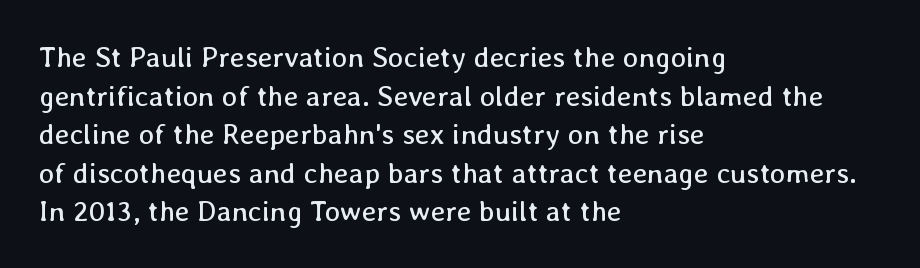
The image shows 29 px regular-weight type, upright; set left-aligned, normal line spacing (1.33x), normal letter spacing, not underlined; low stroke contrast and a medium x-height.
